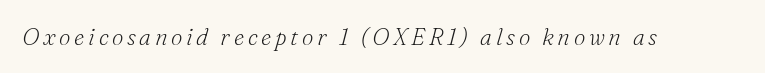
A quiet, ordinary-to-light weight characterises the typeface. Each row of text sits above clean, open space. The font's italic variant was chosen for this text.
